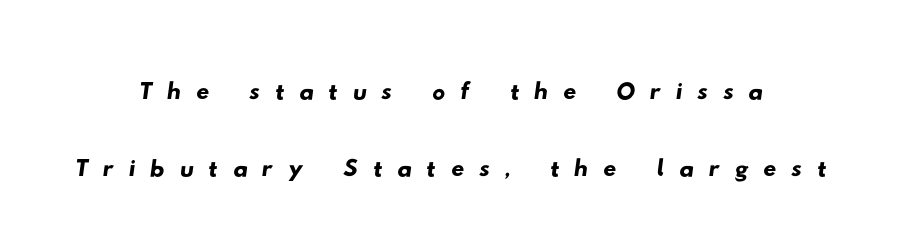
This rendering widens character spacing well past its baseline value. This sample has the flowing, uneven cadence of proportional lettering. The passage shown is not underscored anywhere. The type family on display is of the sans-serif kind.
